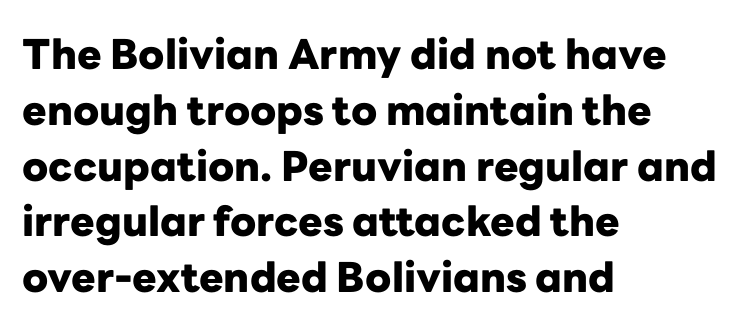
The designer went with a sans here, leaving each stem footless. Rule under the text: the space is simply empty. Short note: letters normally spaced. In CSS terms this would be text-align: left. You'd pick this weight for a headline — it's a proper bold.
